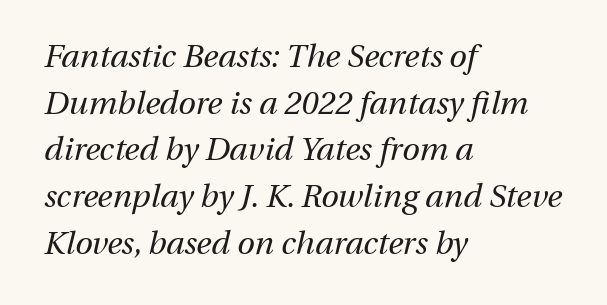
Nothing unusual about the tracking: characters are spaced as the font intends. Emphasis-style slanted type is in use. Leftover space on each line is placed entirely after the last word. The typeface has the unassuming heft of standard copy or less. The specimen omits any rule beneath the text block's lines. Is this a fixed-width face? No — the glyphs have proportional, varying widths.
